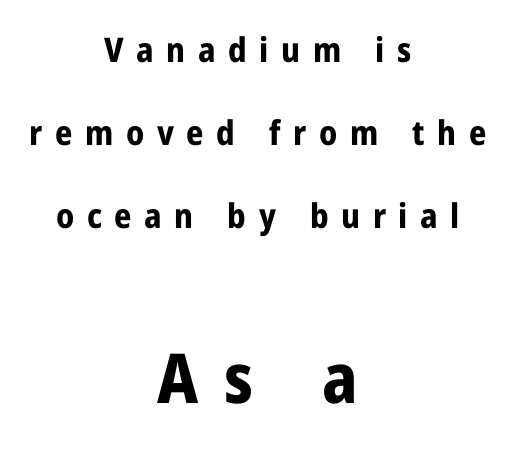
The image shows 69 px bold, condensed sans-serif type, upright; set centered, loose line spacing (2.44x), unusually wide letter spacing (+0.37 em), not underlined; the second (bottom) block is 2.03x larger; low stroke contrast and a medium x-height.
